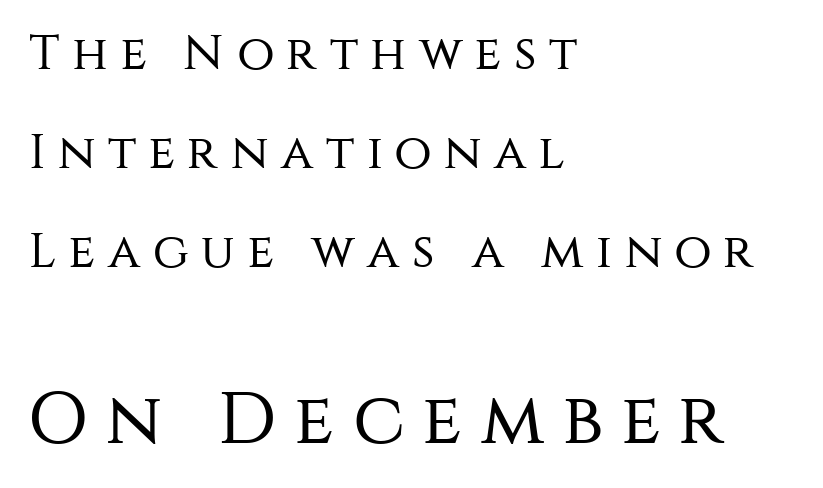
The image shows 73 px regular-weight sans-serif type, upright; set left-aligned, loose line spacing (2.02x), unusually wide letter spacing (+0.25 em), not underlined; the second (bottom) block is 1.49x larger; medium stroke contrast and a large x-height.
